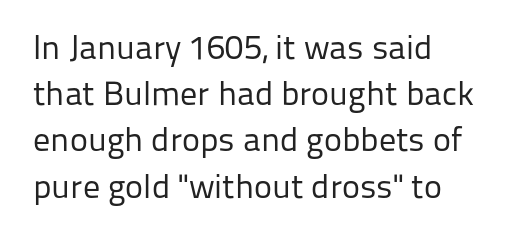
Q: Is the text bold? A: No.
Q: Is the text italic (slanted)? A: No, it is upright.
Q: Is the typeface a serif or a sans-serif typeface? A: Sans-serif.
Q: Is the text underlined? A: No.
Q: How is the paragraph aligned? A: Left-aligned.
Q: Is the spacing between letters normal or unusually wide? A: Normal.
Q: Is the spacing between lines tight, normal or loose? A: Normal.
Q: Width (condensed, normal, or wide)? A: Normal.
Q: Stroke contrast? A: Low.
Q: x-height? A: Medium.
Q: Monospaced? A: No.
